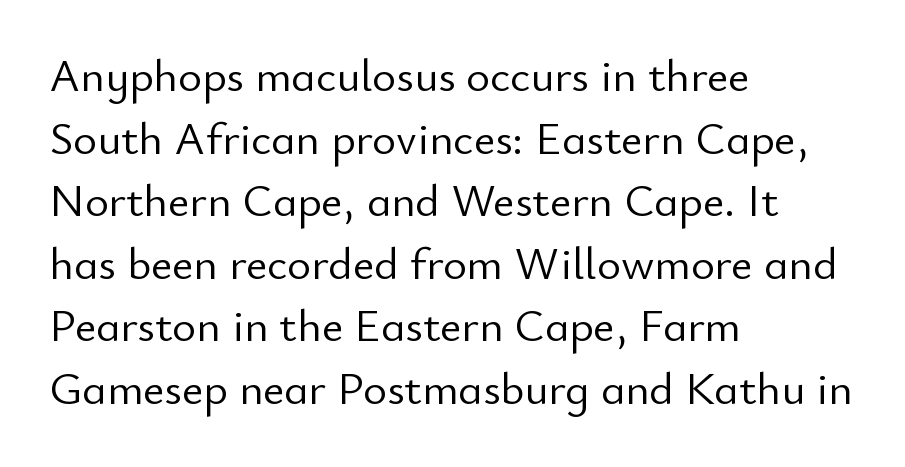
A quiet, ordinary-to-light weight characterises the typeface. Vertically, the passage feels balanced, rows spaced as you'd expect. The font's upright variant was chosen for this text. These lines are rendered in a variable-pitch font.
